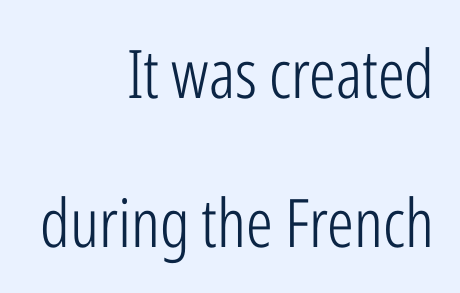
Q: Is the text bold? A: No.
Q: Is the text italic (slanted)? A: No, it is upright.
Q: Is the typeface a serif or a sans-serif typeface? A: Sans-serif.
Q: Is the text underlined? A: No.
Q: How is the paragraph aligned? A: Right-aligned.
Q: Is the spacing between letters normal or unusually wide? A: Normal.
Q: Is the spacing between lines tight, normal or loose? A: Loose.
Q: Width (condensed, normal, or wide)? A: Condensed.
Q: Stroke contrast? A: Low.
Q: x-height? A: Medium.
Q: Monospaced? A: No.
